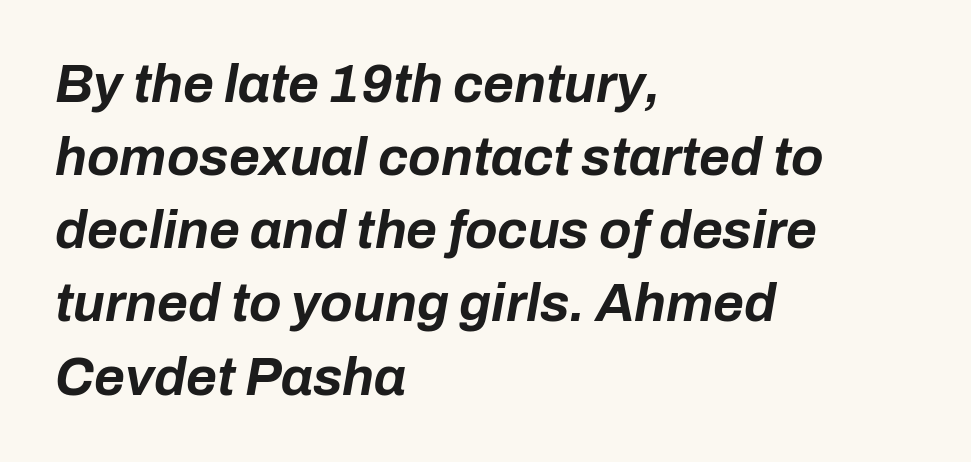
{"italic": "yes", "lean": "right", "slant_degrees": 10, "bold": "yes", "weight": "bold", "width": "normal", "stroke_contrast": "low", "x_height": "medium", "monospaced": "no", "underline": "no", "align": "left", "line_spacing": "normal", "line_spacing_ratio": 1.38, "letter_spacing": "normal", "letter_spacing_em": 0.0, "glyph_px": 53}
